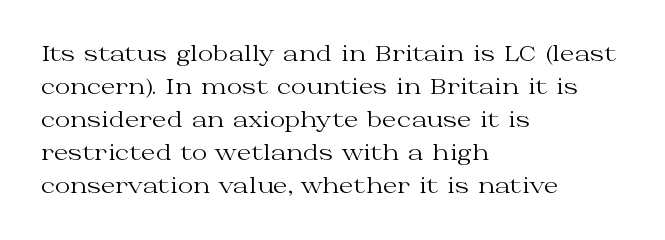
No italicization has been applied; the sample stays upright. This rendering features lettering with no underline. Summary of weight: not heavy and not bold. The typesetter chose a ragged-right arrangement here. The vertical gap from one line to the next is medium.
